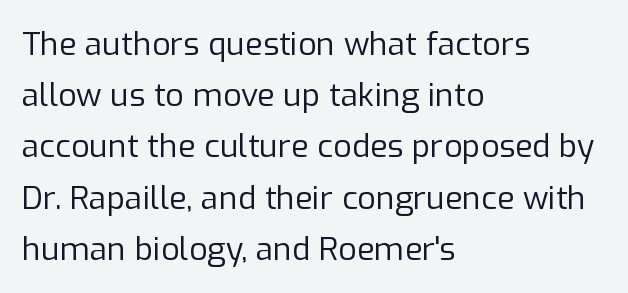
{"serif": "no", "italic": "no", "bold": "no", "weight": "regular", "width": "normal", "stroke_contrast": "low", "x_height": "medium", "monospaced": "no", "underline": "no", "align": "left", "line_spacing": "normal", "line_spacing_ratio": 1.6, "letter_spacing": "normal", "letter_spacing_em": 0.0, "glyph_px": 32}
